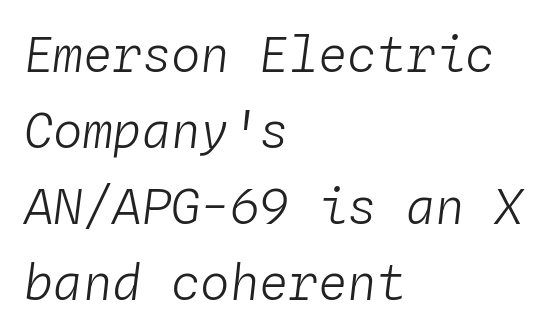
Q: Is the text bold? A: No.
Q: Is the text italic (slanted)? A: Yes, it leans right by about 4 degrees.
Q: Is the text underlined? A: No.
Q: How is the paragraph aligned? A: Left-aligned.
Q: Is the spacing between letters normal or unusually wide? A: Normal.
Q: Is the spacing between lines tight, normal or loose? A: Normal.
Q: Width (condensed, normal, or wide)? A: Normal.
Q: Stroke contrast? A: Low.
Q: x-height? A: Medium.
Q: Monospaced? A: Yes.
